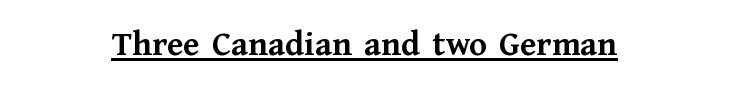
The image shows 36 px semibold serif type, upright; set centered, normal letter spacing, underlined; medium stroke contrast and a medium x-height.
